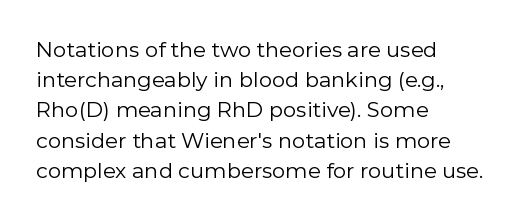
{"italic": "no", "bold": "no", "underline": "no", "align": "left", "line_spacing": "normal", "line_spacing_ratio": 1.44, "letter_spacing": "normal", "letter_spacing_em": 0.0, "glyph_px": 21}
